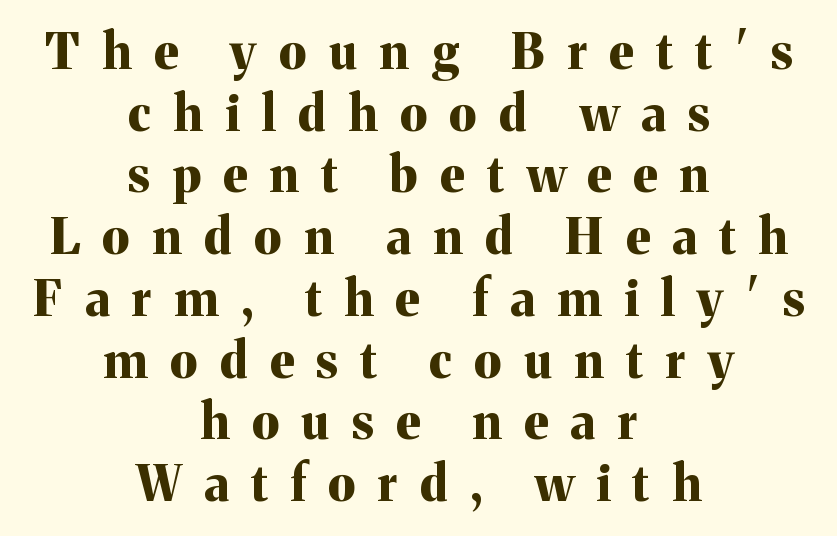
The image shows 49 px bold serif type, upright; set centered, normal line spacing (1.26x), unusually wide letter spacing (+0.46 em), not underlined; medium stroke contrast and a medium x-height.
